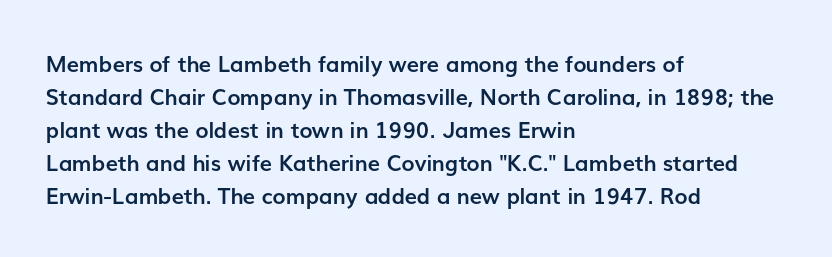
You'd pick this weight for a headline — it's a proper bold. The lettering holds an erect, upright posture throughout. Glance below the letters and you will spot only blank space. Layout note: lines flush left. Characters follow at the spacing the type designer built in. These lines sit exactly where default settings would place them.
